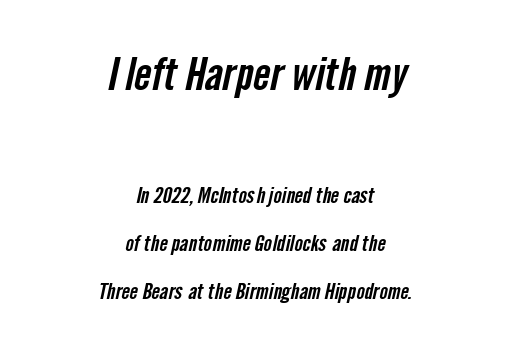
Q: Is the typeface a serif or a sans-serif typeface? A: Sans-serif.
Q: Is the text underlined? A: No.
Q: How is the paragraph aligned? A: Centered.
Q: Is the spacing between letters normal or unusually wide? A: Normal.
Q: Is the spacing between lines tight, normal or loose? A: Loose.
Q: Which block of text is set in a larger size, the first (top) or the second (bottom)? A: The first (top) one.
Q: Width (condensed, normal, or wide)? A: Condensed.
Q: Stroke contrast? A: Low.
Q: x-height? A: Medium.
Q: Monospaced? A: No.
